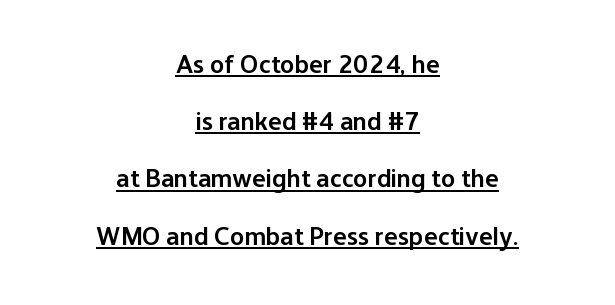
{"italic": "no", "bold": "semi", "underline": "yes", "align": "center", "line_spacing": "loose", "line_spacing_ratio": 2.2, "letter_spacing": "normal", "letter_spacing_em": 0.0, "glyph_px": 26}
